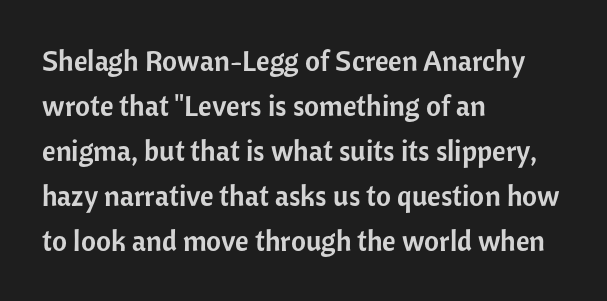
{"serif": "no", "italic": "no", "width": "normal", "stroke_contrast": "low", "x_height": "medium", "monospaced": "no", "underline": "no", "align": "left", "line_spacing": "normal", "line_spacing_ratio": 1.55, "letter_spacing": "normal", "letter_spacing_em": 0.0, "glyph_px": 29}
